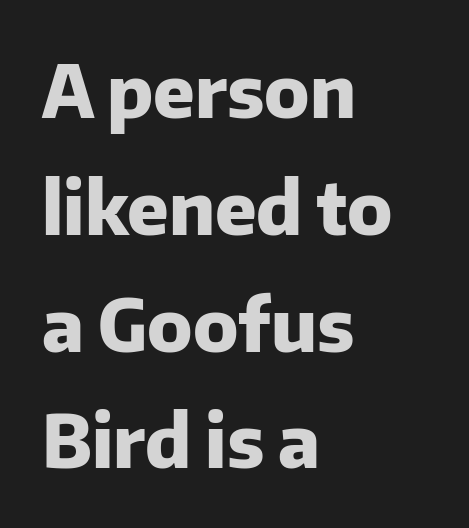
The ragged edge is on the right, which tells us the setting is flush left. Characters remain perfectly vertical along every line. Letters rest on an invisible, unmarked baseline. Here the designer chose a conventional face with non-uniform glyph widths.
